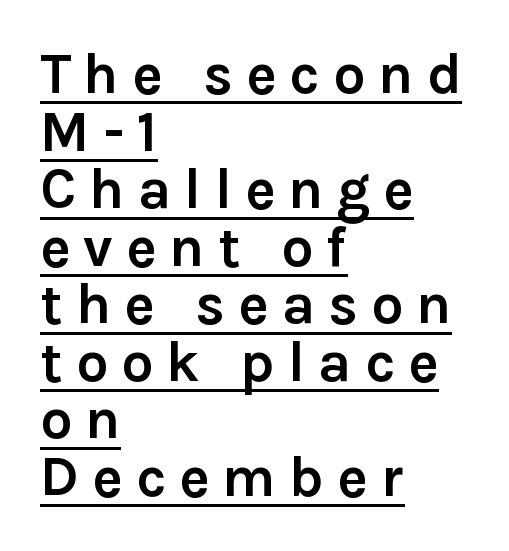
{"serif": "no", "italic": "no", "bold": "yes", "weight": "semibold", "width": "normal", "stroke_contrast": "low", "x_height": "medium", "monospaced": "no", "underline": "yes", "align": "left", "line_spacing": "tight", "line_spacing_ratio": 1.01, "letter_spacing": "wide", "letter_spacing_em": 0.23, "glyph_px": 57}
